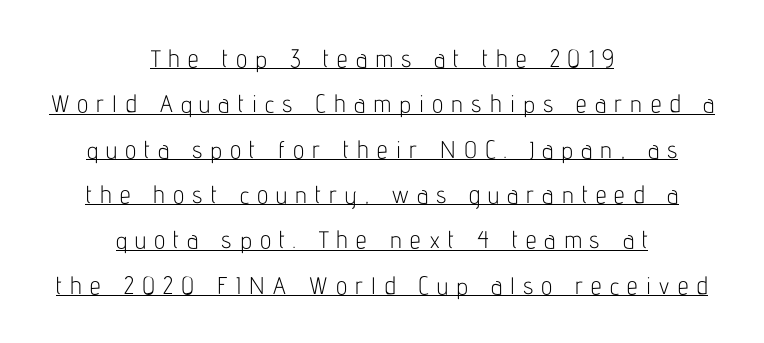
In designer terms, the underline attribute is active on this setting. How are the letters spaced? Widely, with obvious added tracking. The cut favours lightness, reaching ordinary text weight at its darkest. Leftover space on each line is divided equally before and after the words.
